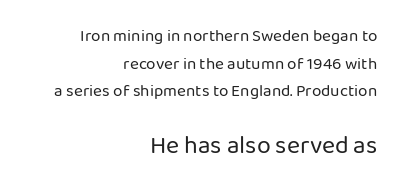
{"italic": "no", "bold": "no", "underline": "no", "align": "right", "line_spacing": "normal", "line_spacing_ratio": 1.62, "letter_spacing": "normal", "letter_spacing_em": 0.0, "larger_block": "second", "size_ratio": 1.47, "glyph_px": 25}
